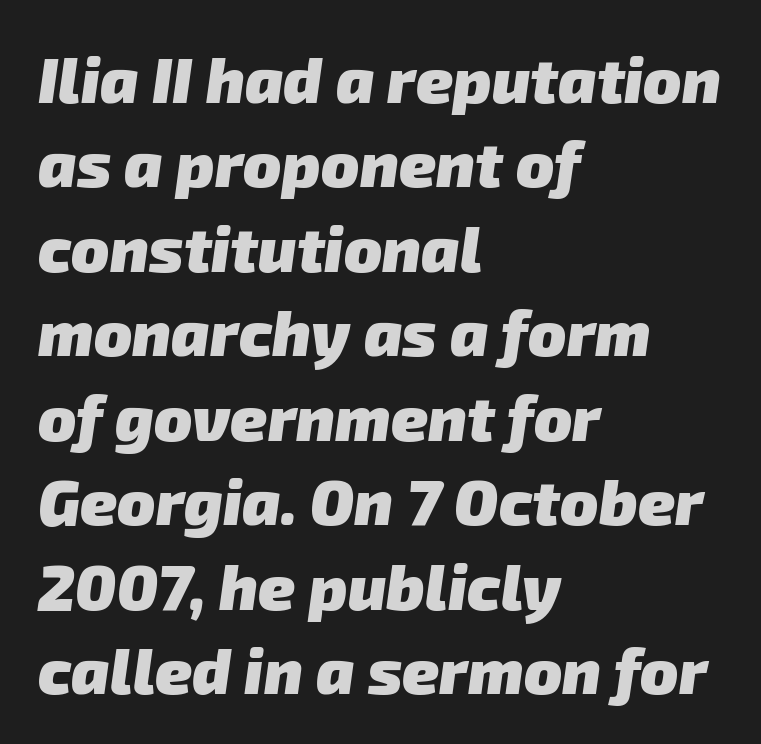
{"serif": "no", "bold": "yes", "weight": "heavy", "width": "normal", "stroke_contrast": "low", "x_height": "medium", "monospaced": "no", "underline": "no", "align": "left", "line_spacing": "normal", "line_spacing_ratio": 1.34, "letter_spacing": "normal", "letter_spacing_em": 0.0, "glyph_px": 63}
